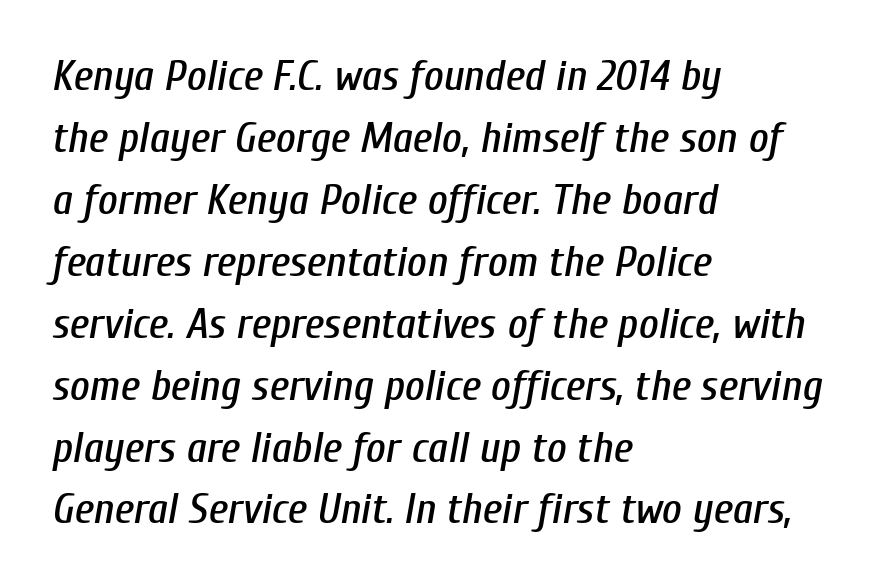
{"italic": "yes", "lean": "right", "slant_degrees": 10, "width": "condensed", "stroke_contrast": "low", "x_height": "medium", "monospaced": "no", "underline": "no", "align": "left", "line_spacing": "normal", "line_spacing_ratio": 1.44, "letter_spacing": "normal", "letter_spacing_em": 0.0, "glyph_px": 43}
